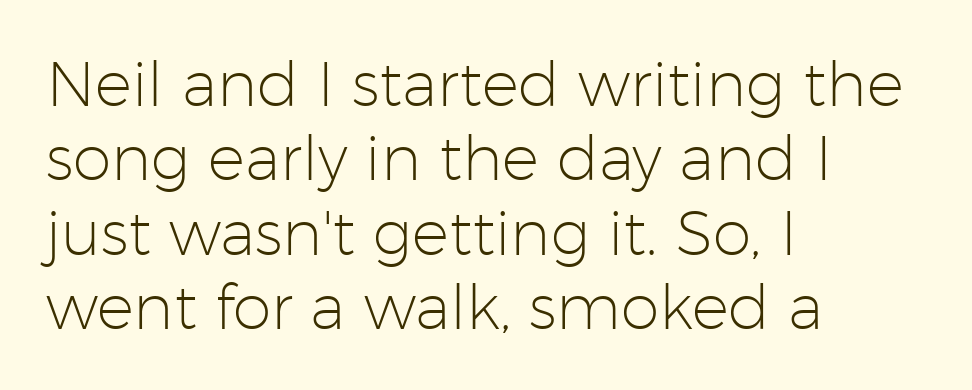
{"serif": "no", "italic": "no", "bold": "no", "weight": "light", "width": "normal", "stroke_contrast": "low", "x_height": "medium", "monospaced": "no", "underline": "no", "align": "left", "line_spacing_ratio": 1.2, "letter_spacing": "normal", "letter_spacing_em": 0.0, "glyph_px": 62}
